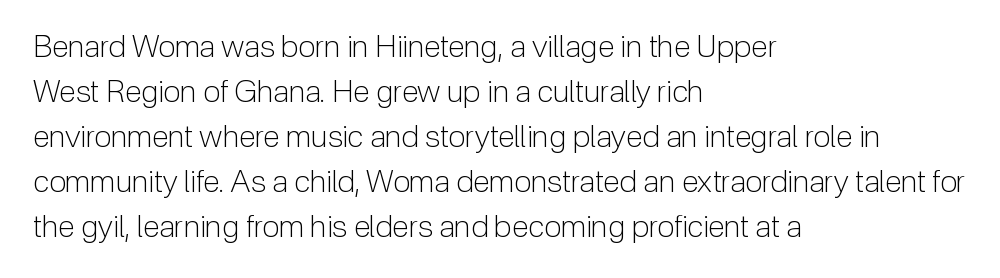
Q: Is the text bold? A: No.
Q: Is the text italic (slanted)? A: No, it is upright.
Q: Is the typeface a serif or a sans-serif typeface? A: Sans-serif.
Q: Is the text underlined? A: No.
Q: How is the paragraph aligned? A: Left-aligned.
Q: Is the spacing between letters normal or unusually wide? A: Normal.
Q: Is the spacing between lines tight, normal or loose? A: Normal.
Q: Width (condensed, normal, or wide)? A: Normal.
Q: Stroke contrast? A: Low.
Q: x-height? A: Medium.
Q: Monospaced? A: No.
